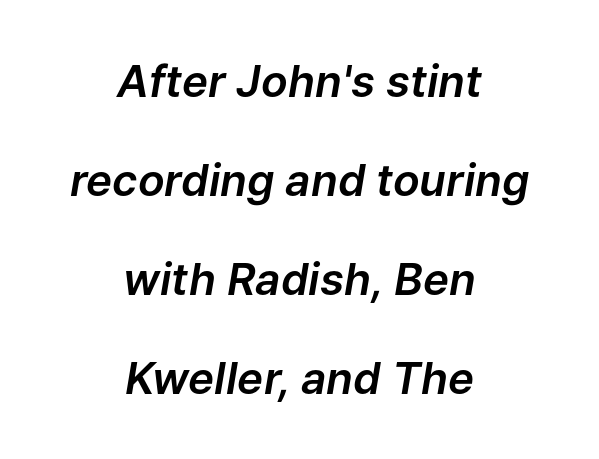
Q: Is the text italic (slanted)? A: Yes, it leans right by about 9 degrees.
Q: Is the text underlined? A: No.
Q: How is the paragraph aligned? A: Centered.
Q: Is the spacing between letters normal or unusually wide? A: Normal.
Q: Is the spacing between lines tight, normal or loose? A: Loose.
Q: Width (condensed, normal, or wide)? A: Normal.
Q: Stroke contrast? A: Low.
Q: x-height? A: Medium.
Q: Monospaced? A: No.
